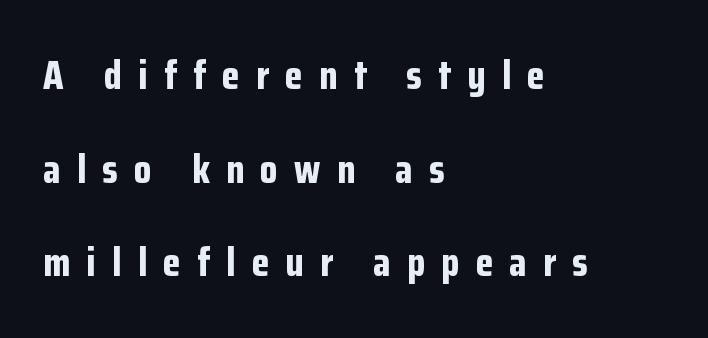
The image shows 40 px bold, condensed sans-serif type, upright; set left-aligned, loose line spacing (2.34x), unusually wide letter spacing (+0.41 em), not underlined; low stroke contrast and a medium x-height.
